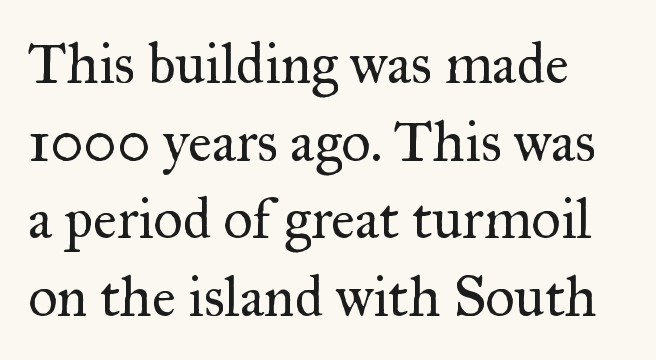
Q: Is the text bold? A: No.
Q: Is the text italic (slanted)? A: No, it is upright.
Q: Is the typeface a serif or a sans-serif typeface? A: Serif.
Q: Is the text underlined? A: No.
Q: Is the spacing between letters normal or unusually wide? A: Normal.
Q: Is the spacing between lines tight, normal or loose? A: Normal.
Q: Width (condensed, normal, or wide)? A: Normal.
Q: Stroke contrast? A: Medium.
Q: x-height? A: Small.
Q: Monospaced? A: No.
